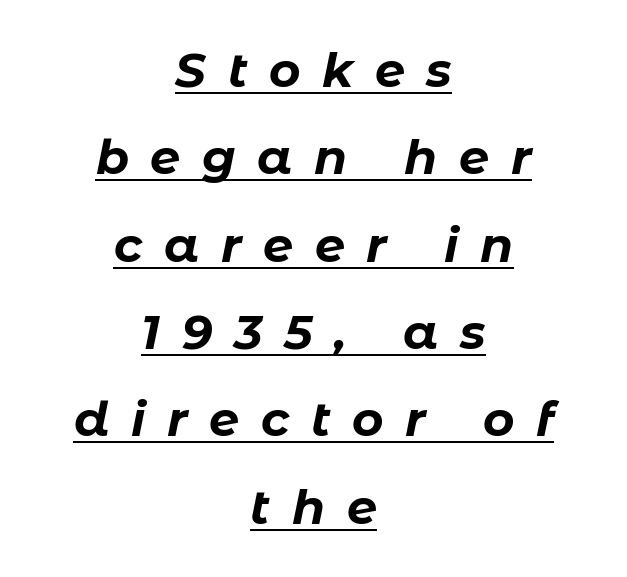
Thick stems and heavy bowls — unmistakably bold. The specimen includes a rule beneath the text block's lines. Characters are canted at an angle relative to the baseline's perpendicular. Someone cranked the tracking dial way up on this one. Layout note: lines centered.
